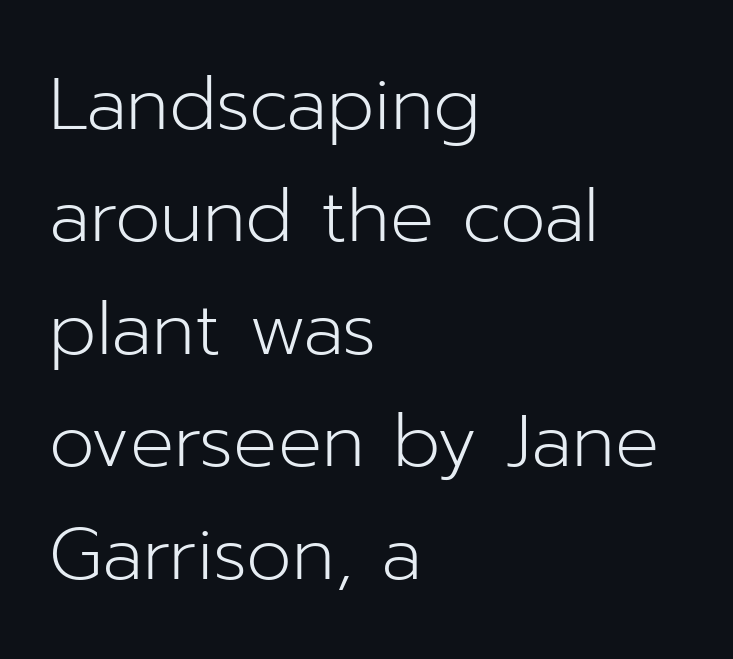
{"serif": "no", "italic": "no", "bold": "no", "weight": "light", "width": "normal", "stroke_contrast": "low", "x_height": "medium", "monospaced": "no", "underline": "no", "align": "left", "line_spacing": "normal", "line_spacing_ratio": 1.54, "letter_spacing": "normal", "letter_spacing_em": 0.0, "glyph_px": 73}
